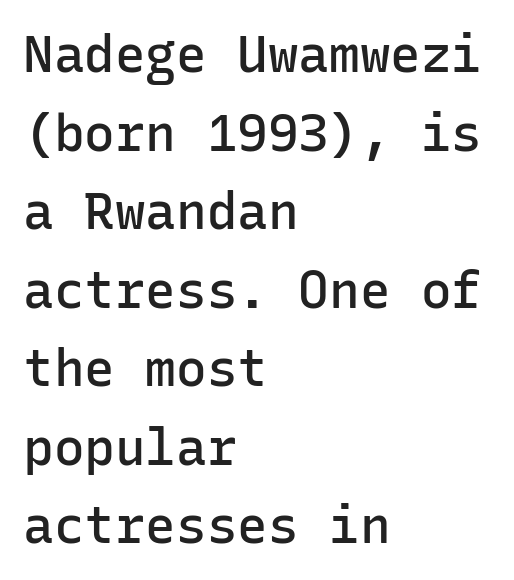
{"serif": "no", "italic": "no", "bold": "semi", "weight": "semibold", "width": "normal", "stroke_contrast": "low", "x_height": "medium", "monospaced": "yes", "underline": "no", "align": "left", "line_spacing": "normal", "line_spacing_ratio": 1.54, "letter_spacing": "normal", "letter_spacing_em": 0.0, "glyph_px": 51}
